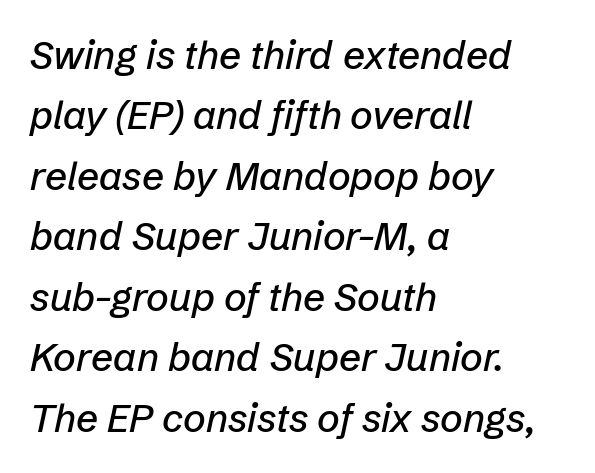
The image shows 39 px text type, italic (leaning right); set left-aligned, normal line spacing (1.55x), normal letter spacing, not underlined; low stroke contrast and a medium x-height.
